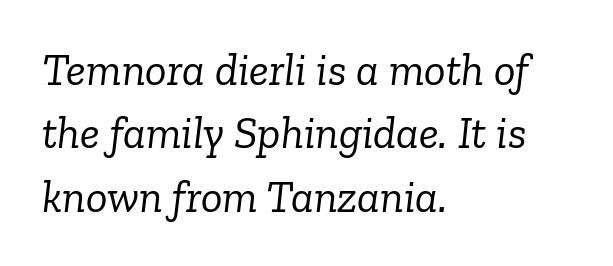
The image shows 45 px light serif type, italic (leaning right); set left-aligned, normal line spacing (1.41x), normal letter spacing, not underlined; low stroke contrast and a medium x-height.
